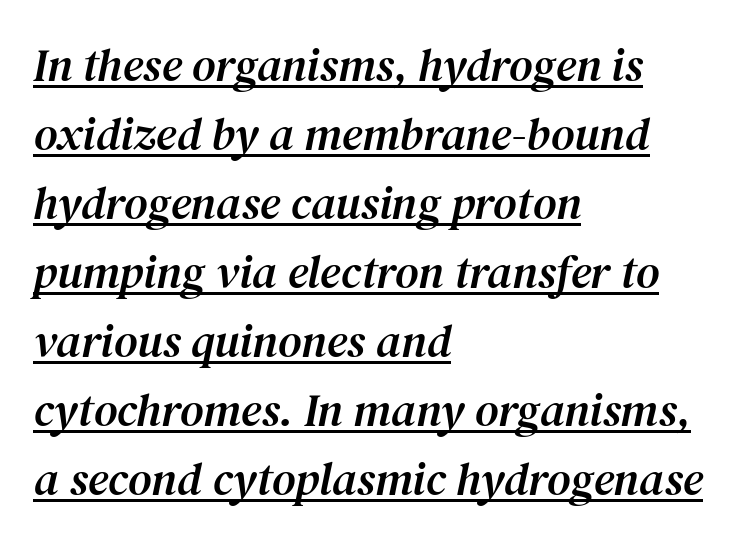
{"serif": "yes", "italic": "yes", "lean": "right", "slant_degrees": 12, "width": "normal", "stroke_contrast": "medium", "x_height": "medium", "monospaced": "no", "underline": "yes", "align": "left", "line_spacing": "normal", "line_spacing_ratio": 1.5, "letter_spacing": "normal", "letter_spacing_em": 0.0, "glyph_px": 46}
